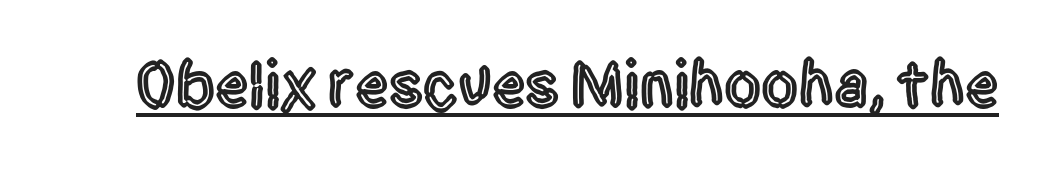
The image shows 66 px condensed sans-serif type, upright; set normal letter spacing, underlined; a large x-height.
